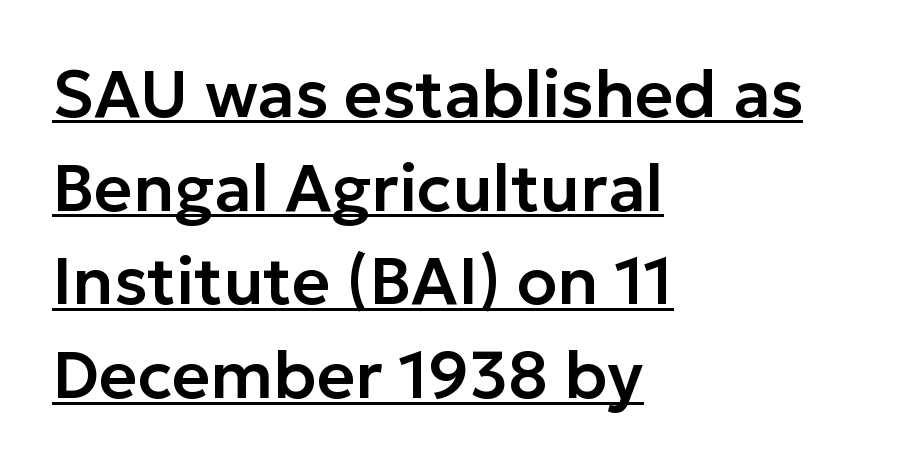
The image shows 66 px sans-serif type, upright; set left-aligned, normal line spacing (1.42x), normal letter spacing, underlined; low stroke contrast and a medium x-height.
